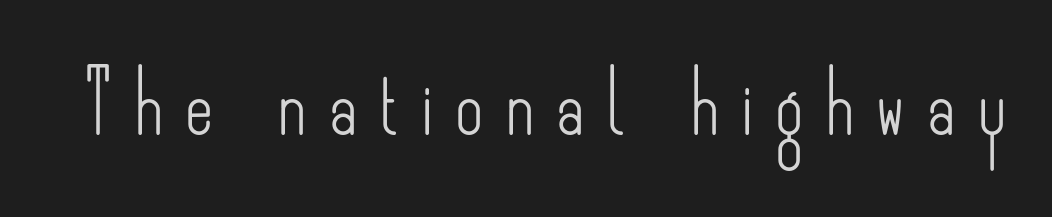
When letters stand straight like this, we call the style roman or upright. The glyphs in this specimen are sans serif. The line texture is sparse and dotted thanks to wide tracking. The foot of each line stays bare and open. Think of a printed novel: that variable character pitch is what you see here. Weight: regular or lighter.
